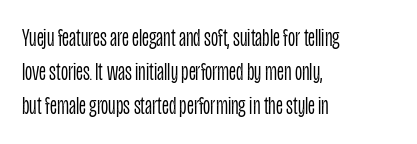
The area under the type is left untouched. A roman cut, with each character standing at attention. Observe the ordinary spacing: letters are neighbours, not strangers. Notice how the passage keeps a crisp vertical edge on the left only.
